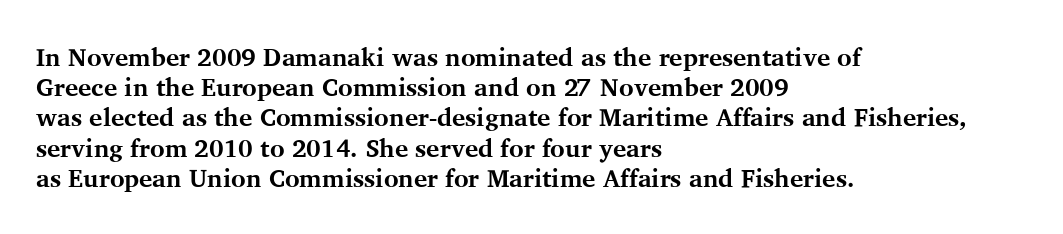
The image shows 25 px bold type, upright; set left-aligned, line spacing 1.21x, normal letter spacing, not underlined.
